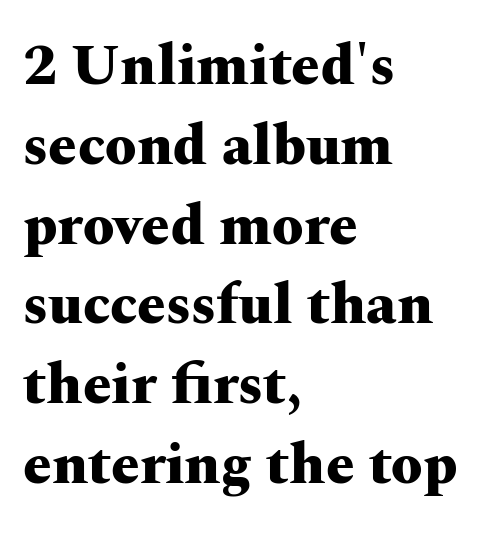
{"serif": "yes", "italic": "no", "bold": "yes", "weight": "heavy", "width": "wide", "stroke_contrast": "medium", "x_height": "medium", "monospaced": "no", "underline": "no", "align": "left", "line_spacing": "normal", "line_spacing_ratio": 1.4, "letter_spacing": "normal", "letter_spacing_em": 0.0, "glyph_px": 57}
